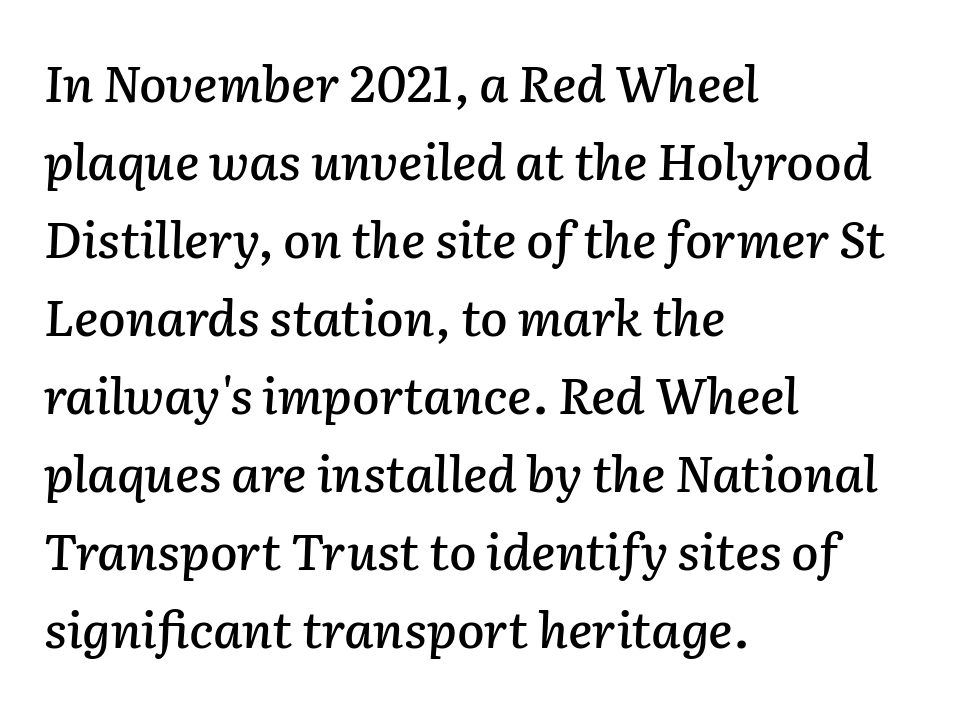
{"italic": "yes", "lean": "right", "slant_degrees": 2, "width": "normal", "stroke_contrast": "low", "x_height": "medium", "monospaced": "no", "underline": "no", "align": "left", "line_spacing": "normal", "line_spacing_ratio": 1.56, "letter_spacing": "normal", "letter_spacing_em": 0.0, "glyph_px": 50}
